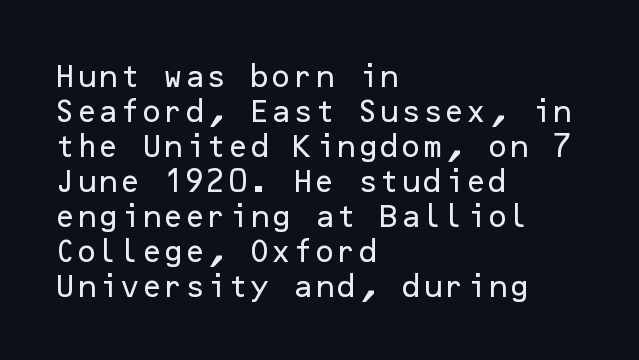
The image shows 25 px text type, upright; set left-aligned, normal line spacing (1.4x), normal letter spacing, not underlined.
